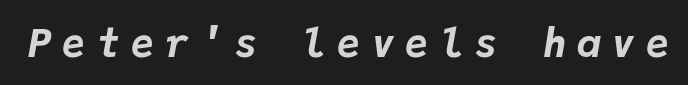
Pretty heavy lettering here — definitely bold. Quick note: italic. The letters march in equal steps, a hallmark of fixed-pitch type. Beneath every word, the page is bare.
